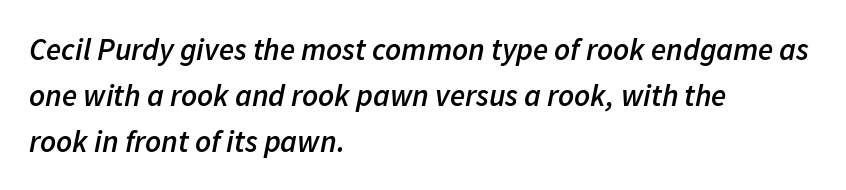
Q: Is the text bold? A: Semi-bold.
Q: Is the text italic (slanted)? A: Yes, it leans right by about 11 degrees.
Q: Is the text underlined? A: No.
Q: How is the paragraph aligned? A: Left-aligned.
Q: Is the spacing between letters normal or unusually wide? A: Normal.
Q: Is the spacing between lines tight, normal or loose? A: Normal.
Q: Width (condensed, normal, or wide)? A: Normal.
Q: Stroke contrast? A: Low.
Q: x-height? A: Medium.
Q: Monospaced? A: No.
